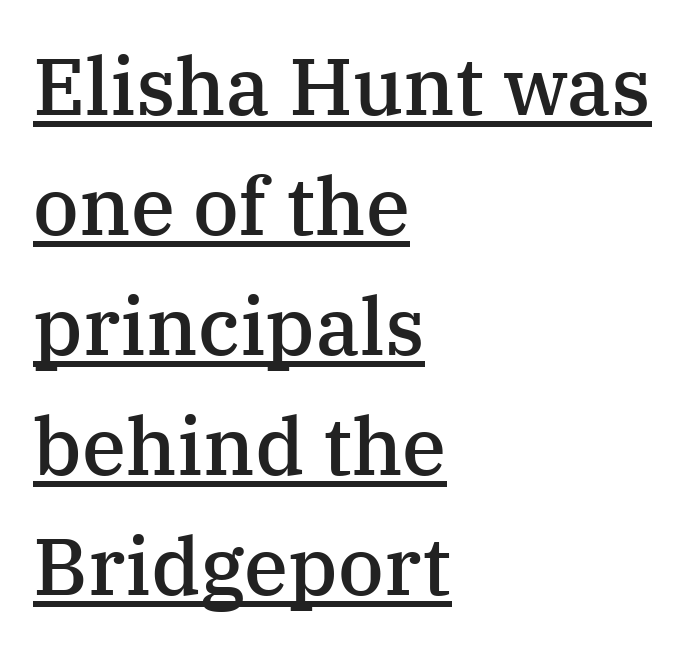
The image shows 80 px semibold serif type, upright; set left-aligned, normal line spacing (1.5x), normal letter spacing, underlined; medium stroke contrast and a medium x-height.
